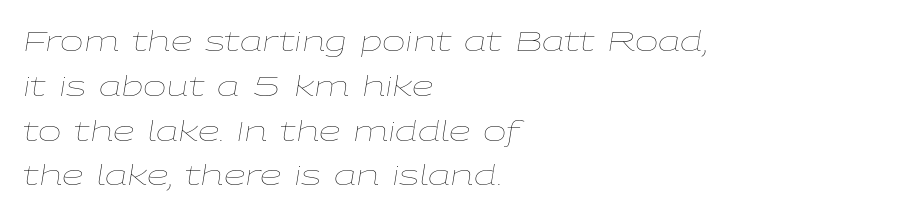
{"italic": "yes", "lean": "right", "slant_degrees": 9, "bold": "no", "weight": "thin", "width": "wide", "stroke_contrast": "low", "x_height": "medium", "monospaced": "no", "underline": "no", "align": "left", "line_spacing": "normal", "line_spacing_ratio": 1.6, "letter_spacing": "normal", "letter_spacing_em": 0.0, "glyph_px": 28}
